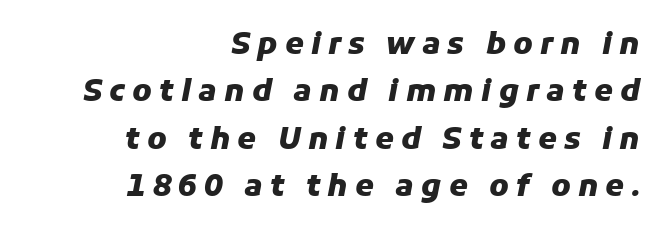
{"italic": "yes", "lean": "right", "slant_degrees": 11, "bold": "yes", "weight": "heavy", "width": "normal", "stroke_contrast": "low", "x_height": "medium", "monospaced": "no", "underline": "no", "align": "right", "line_spacing": "normal", "line_spacing_ratio": 1.58, "letter_spacing": "wide", "letter_spacing_em": 0.24, "glyph_px": 30}
